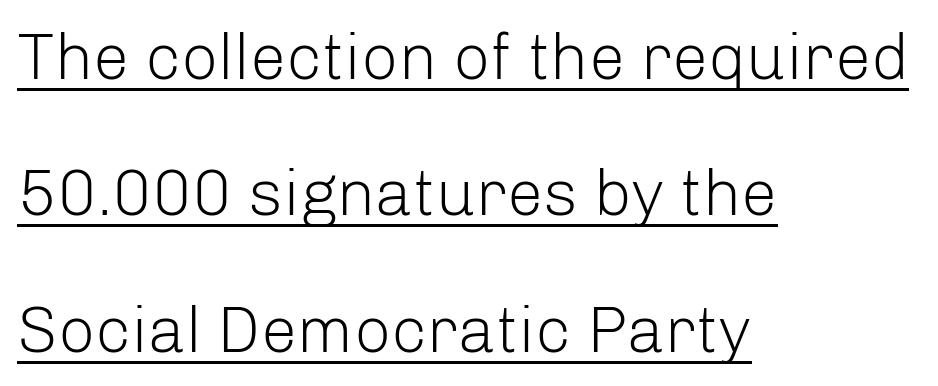
The image shows 65 px light sans-serif type, upright; set left-aligned, loose line spacing (2.1x), normal letter spacing, underlined; low stroke contrast and a medium x-height.
